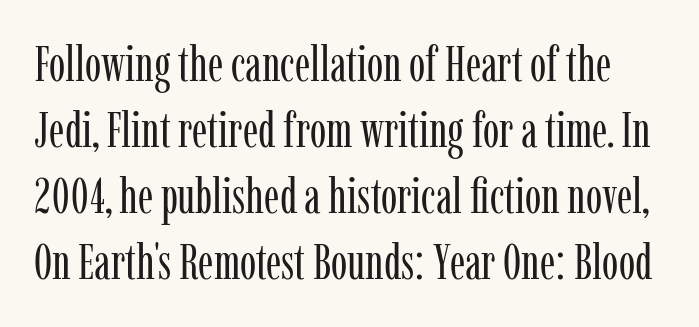
A typesetter would mark this as roman, not italic. These lines keep a tight, regular rhythm from letter to letter. Proportional: the letters do not fall into vertical columns. The baseline area is clear.
